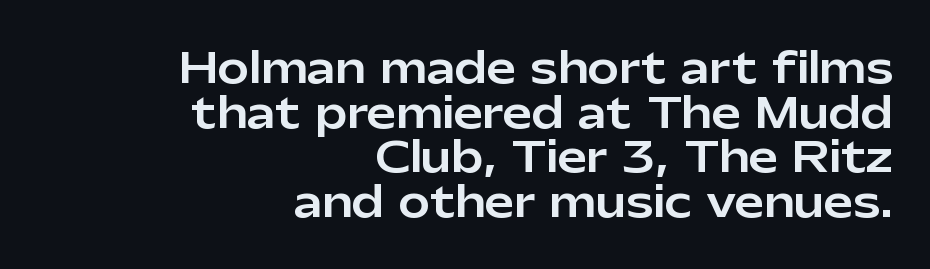
The image shows 42 px sans-serif type, upright; set right-aligned, tight line spacing (1.06x), normal letter spacing, not underlined; low stroke contrast and a medium x-height.
